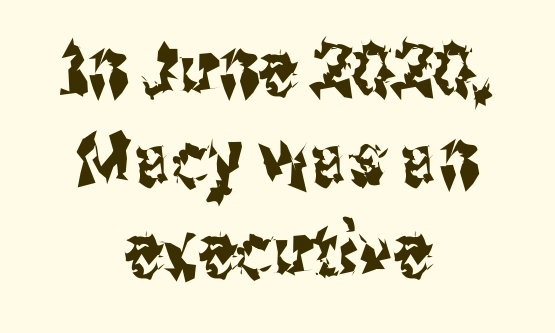
{"serif": "no", "italic": "no", "width": "condensed", "stroke_contrast": "medium", "x_height": "medium", "monospaced": "no", "underline": "no", "align": "center", "line_spacing_ratio": 1.2, "letter_spacing": "normal", "letter_spacing_em": 0.0, "glyph_px": 76}
